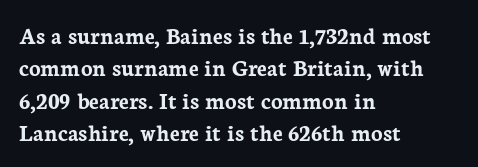
The image shows 24 px bold type, upright; set left-aligned, normal line spacing (1.35x), normal letter spacing, not underlined.
